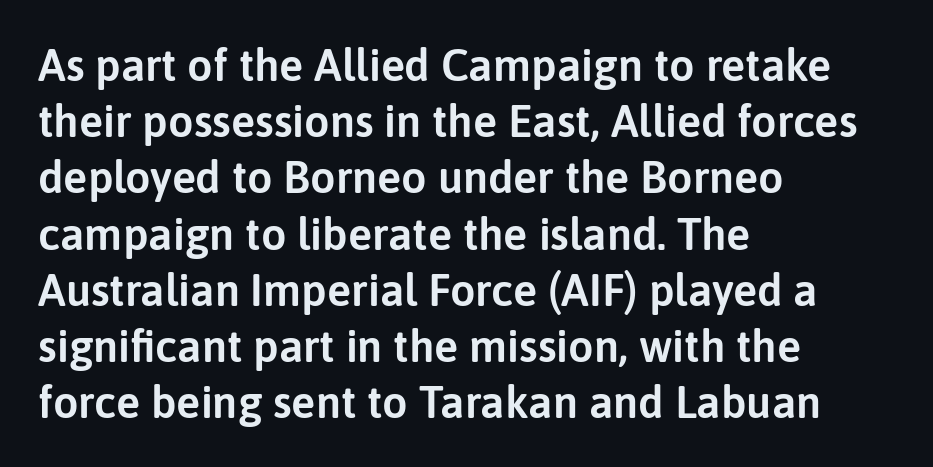
Q: Is the text italic (slanted)? A: No, it is upright.
Q: Is the typeface a serif or a sans-serif typeface? A: Sans-serif.
Q: Is the text underlined? A: No.
Q: How is the paragraph aligned? A: Left-aligned.
Q: Is the spacing between letters normal or unusually wide? A: Normal.
Q: Is the spacing between lines tight, normal or loose? A: Normal.
Q: Width (condensed, normal, or wide)? A: Normal.
Q: Stroke contrast? A: Low.
Q: x-height? A: Medium.
Q: Monospaced? A: No.
